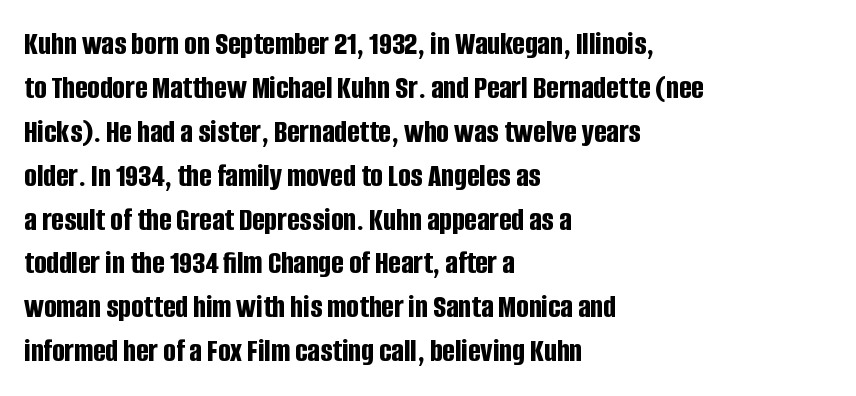
The image shows 33 px bold, condensed sans-serif type, upright; set left-aligned, normal line spacing (1.33x), normal letter spacing, not underlined; low stroke contrast and a large x-height.
